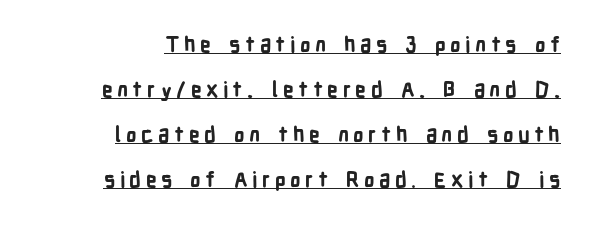
A typesetter would call this heavily tracked-out type. How would I describe the line gaps? Wide and relaxed. Style check: upright. Strokes here are thick enough to call this a true bold.
